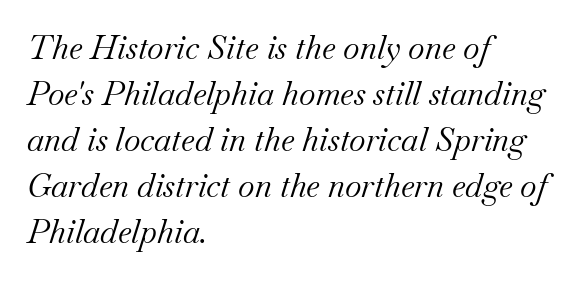
{"serif": "yes", "italic": "yes", "lean": "right", "slant_degrees": 18, "bold": "no", "weight": "regular", "width": "normal", "stroke_contrast": "medium", "x_height": "small", "monospaced": "no", "underline": "no", "align": "left", "line_spacing": "normal", "line_spacing_ratio": 1.44, "letter_spacing": "normal", "letter_spacing_em": 0.0, "glyph_px": 32}
